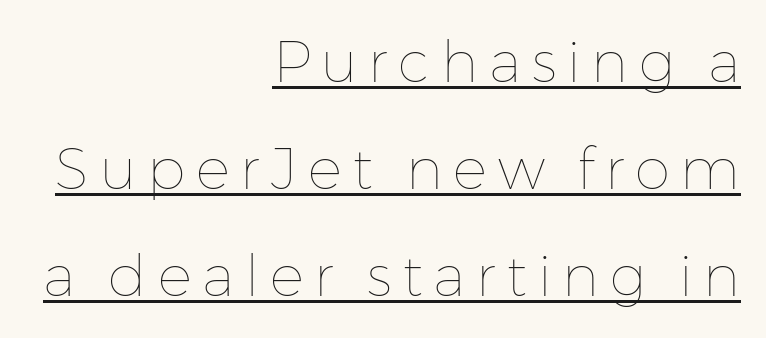
The image shows 57 px thin type, upright; set right-aligned, line spacing 1.88x, underlined; low stroke contrast and a medium x-height.
